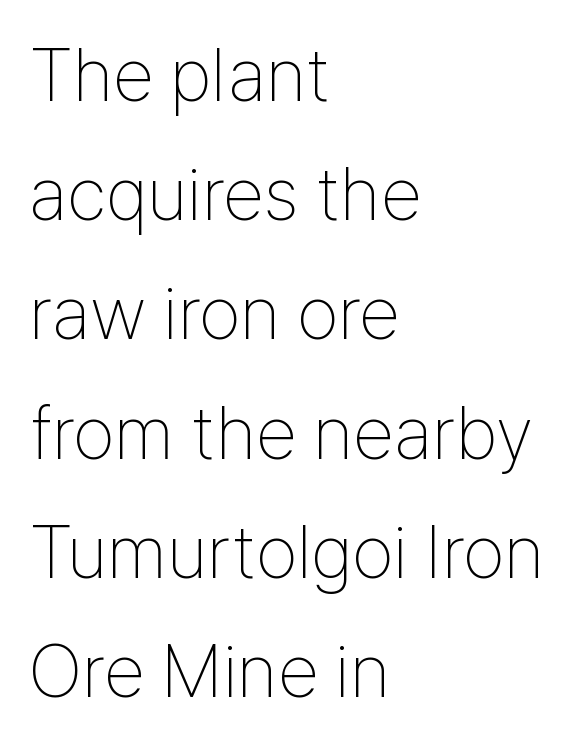
The image shows 75 px thin, condensed sans-serif type, upright; set left-aligned, normal line spacing (1.59x), normal letter spacing, not underlined; low stroke contrast and a medium x-height.
